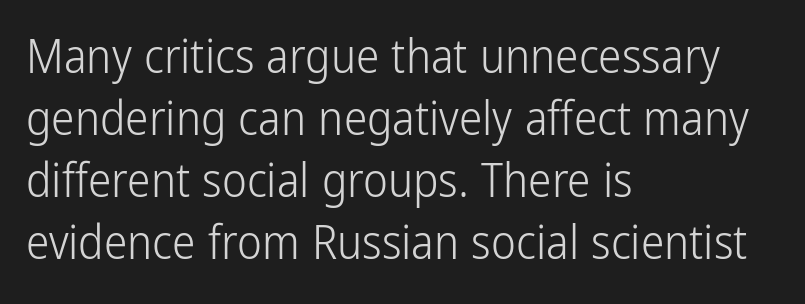
The image shows 47 px light, condensed sans-serif type, upright; set left-aligned, normal line spacing (1.32x), normal letter spacing, not underlined; low stroke contrast and a medium x-height.
